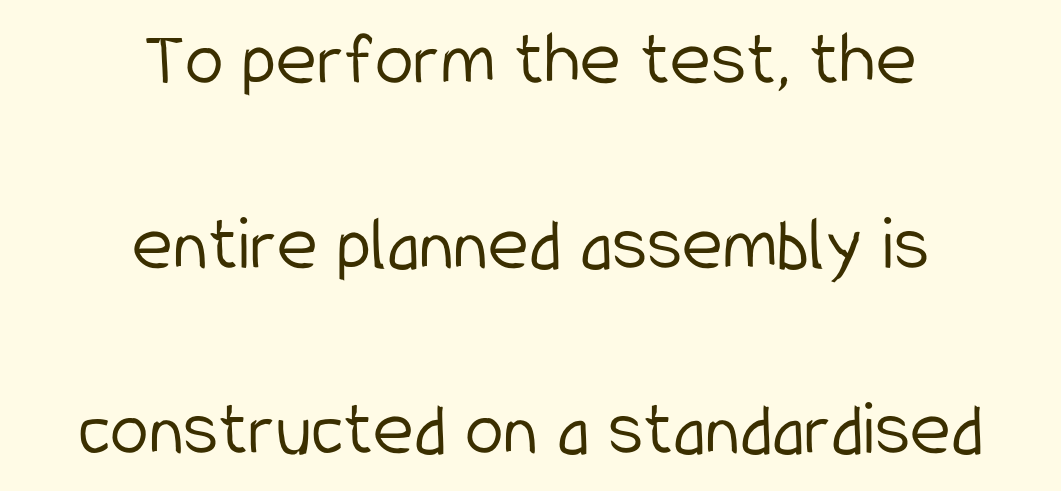
Q: Is the text bold? A: No.
Q: Is the text italic (slanted)? A: No, it is upright.
Q: Is the typeface a serif or a sans-serif typeface? A: Sans-serif.
Q: Is the text underlined? A: No.
Q: How is the paragraph aligned? A: Centered.
Q: Is the spacing between letters normal or unusually wide? A: Normal.
Q: Is the spacing between lines tight, normal or loose? A: Loose.
Q: Width (condensed, normal, or wide)? A: Condensed.
Q: Stroke contrast? A: Low.
Q: x-height? A: Medium.
Q: Monospaced? A: No.
